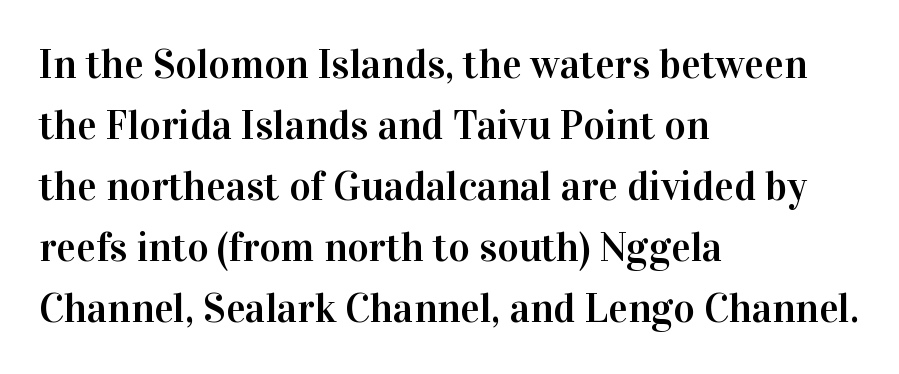
Short note: letters normally spaced. Line spacing here is normal. These lines are rendered in a variable-pitch font. Small tapered or slab feet sit at the stroke ends, so this counts as serif. The zone under the glyphs is completely vacant.
